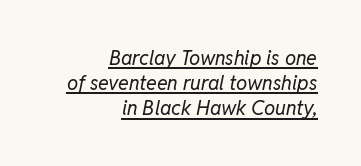
{"italic": "yes", "lean": "right", "slant_degrees": 11, "bold": "no", "underline": "yes", "align": "right", "line_spacing": "normal", "line_spacing_ratio": 1.26, "letter_spacing": "normal", "letter_spacing_em": 0.0, "glyph_px": 20}
